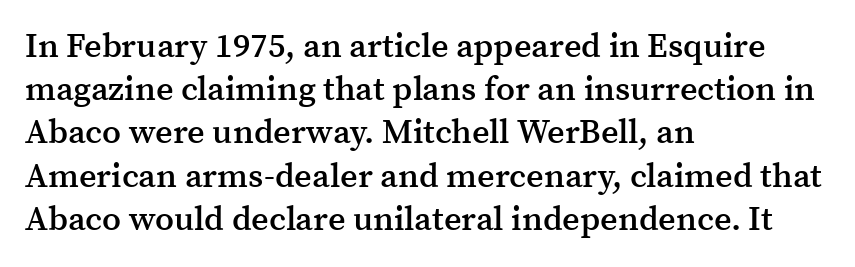
The letters are semibold — heavier than regular but short of a full bold. One glance says typical: line gaps are just what's usual. Any mark beneath the type? The region is blank. Character widths vary here, with narrow letters taking less room than wide ones.
